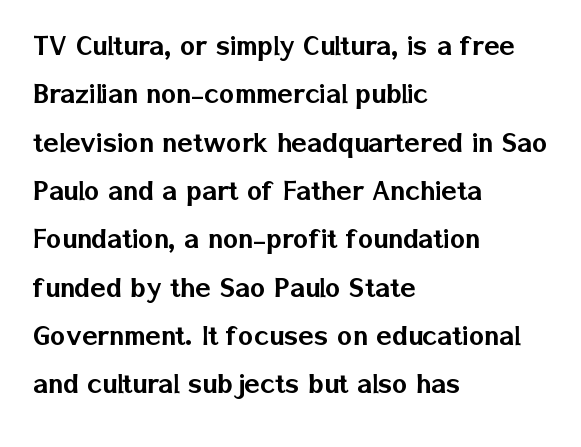
Q: Is the text italic (slanted)? A: No, it is upright.
Q: Is the typeface a serif or a sans-serif typeface? A: Sans-serif.
Q: Is the text underlined? A: No.
Q: How is the paragraph aligned? A: Left-aligned.
Q: Is the spacing between letters normal or unusually wide? A: Normal.
Q: Is the spacing between lines tight, normal or loose? A: Normal.
Q: Width (condensed, normal, or wide)? A: Normal.
Q: Stroke contrast? A: Low.
Q: x-height? A: Medium.
Q: Monospaced? A: No.
